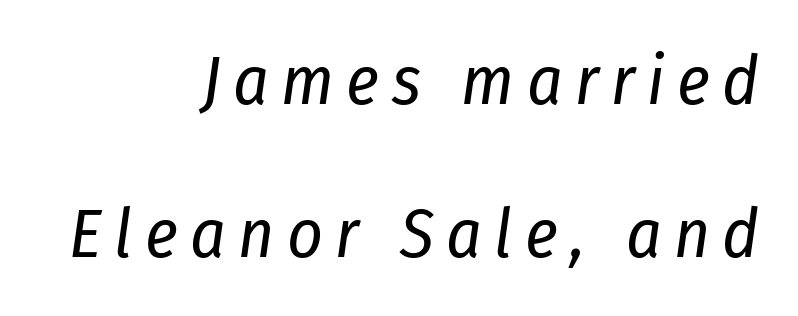
Q: Is the text bold? A: No.
Q: Is the text italic (slanted)? A: Yes, it leans right by about 8 degrees.
Q: Is the text underlined? A: No.
Q: How is the paragraph aligned? A: Right-aligned.
Q: Is the spacing between lines tight, normal or loose? A: Loose.
Q: Width (condensed, normal, or wide)? A: Condensed.
Q: Stroke contrast? A: Low.
Q: x-height? A: Medium.
Q: Monospaced? A: No.
